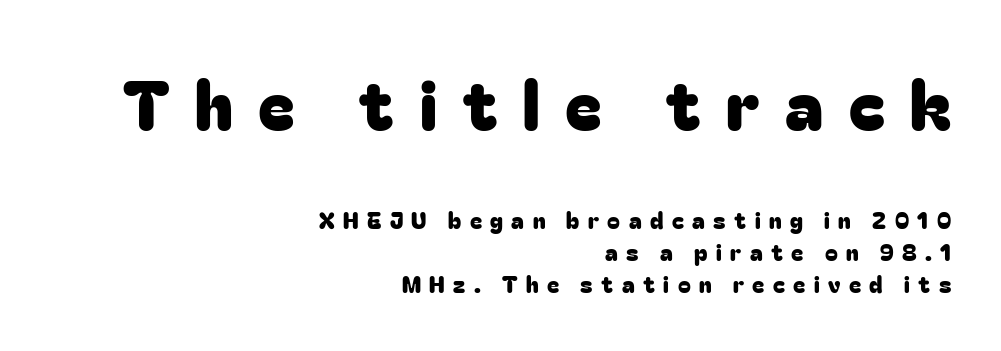
{"serif": "no", "italic": "no", "width": "normal", "stroke_contrast": "low", "x_height": "medium", "monospaced": "no", "underline": "no", "align": "right", "line_spacing": "normal", "line_spacing_ratio": 1.4, "letter_spacing": "wide", "letter_spacing_em": 0.37, "larger_block": "first", "size_ratio": 3.0, "glyph_px": 69}
